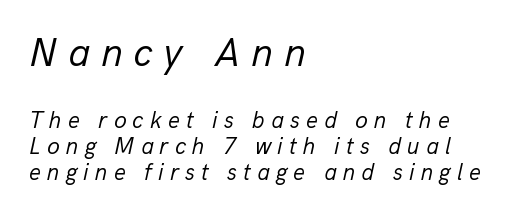
{"italic": "yes", "lean": "right", "slant_degrees": 13, "bold": "no", "weight": "regular", "width": "normal", "stroke_contrast": "low", "x_height": "medium", "monospaced": "no", "underline": "no", "align": "left", "line_spacing": "tight", "line_spacing_ratio": 1.14, "letter_spacing": "wide", "letter_spacing_em": 0.27, "larger_block": "first", "size_ratio": 1.74, "glyph_px": 40}
